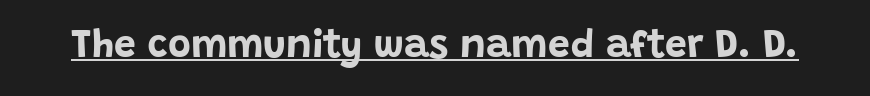
{"serif": "no", "italic": "no", "bold": "yes", "weight": "bold", "width": "normal", "stroke_contrast": "low", "x_height": "large", "monospaced": "no", "underline": "yes", "letter_spacing": "normal", "letter_spacing_em": 0.0, "glyph_px": 39}
